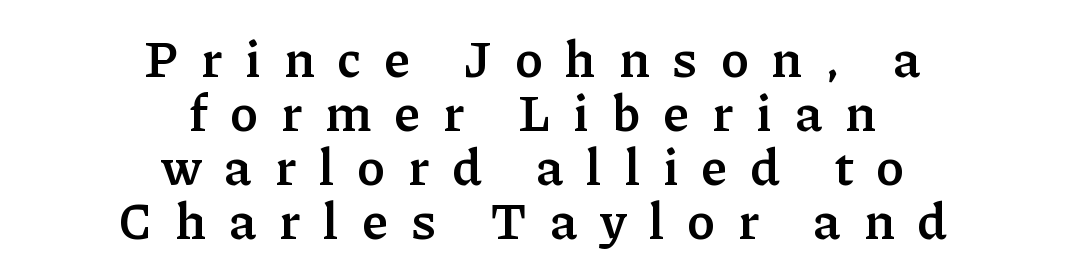
The image shows 51 px semibold serif type, upright; set centered, tight line spacing (1.06x), unusually wide letter spacing (+0.45 em), not underlined; low stroke contrast and a medium x-height.
